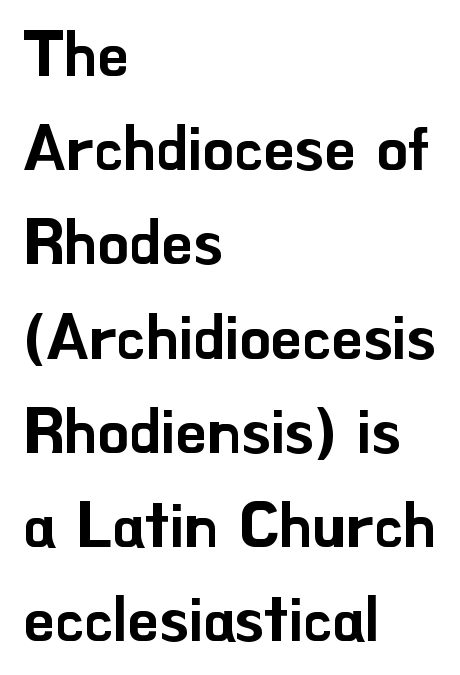
Q: Is the text italic (slanted)? A: No, it is upright.
Q: Is the typeface a serif or a sans-serif typeface? A: Sans-serif.
Q: Is the text underlined? A: No.
Q: How is the paragraph aligned? A: Left-aligned.
Q: Is the spacing between letters normal or unusually wide? A: Normal.
Q: Is the spacing between lines tight, normal or loose? A: Normal.
Q: Width (condensed, normal, or wide)? A: Normal.
Q: Stroke contrast? A: Low.
Q: x-height? A: Small.
Q: Monospaced? A: No.
